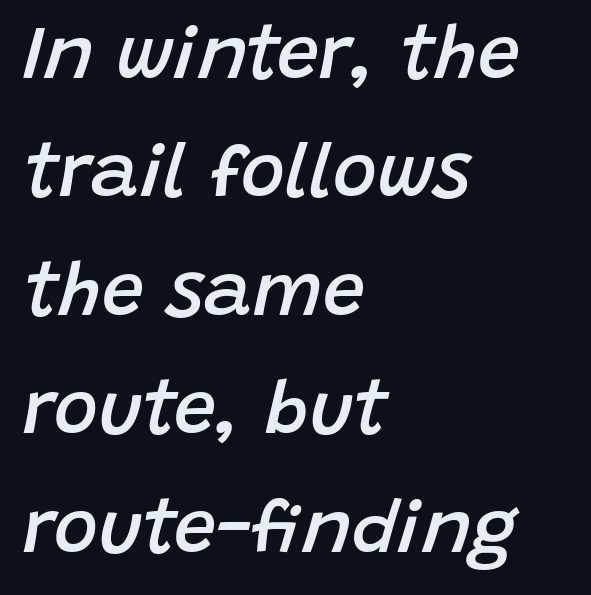
Lines of text with bare space underneath. Notice the strokes are somewhat thickened but not fully heavy: this is a semibold. Successive baselines arrive at the customary interval. The rendering uses natural spacing where letterforms have individual widths. Italic? Definitely — the glyphs are oblique.
